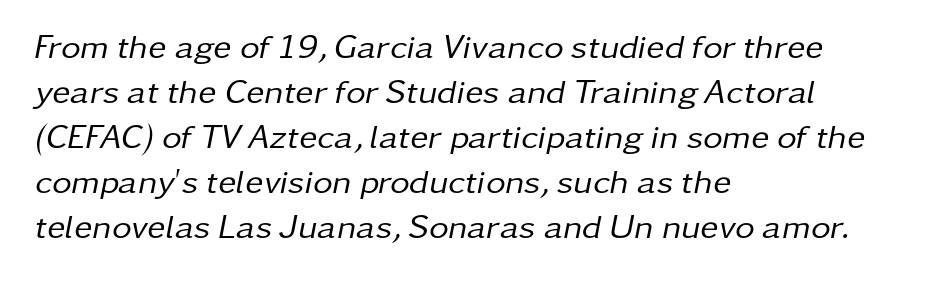
Varying glyph widths throughout — classic text-font behaviour. Students, note that the glyphs here touch the page at normal intervals. The passage shown is not bold in any degree. Leading: standard.
